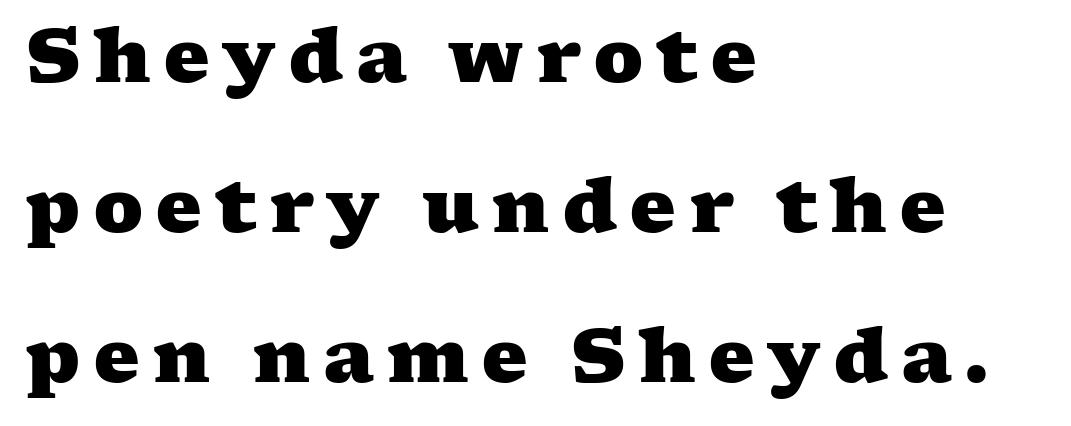
The glyphs have the mass of a bold cut. Rule under the text: the space is simply empty. The passage shown is typed in a proportional face where columns would drift. Teacher's note: observe the even left margin — that is flush-left alignment.
